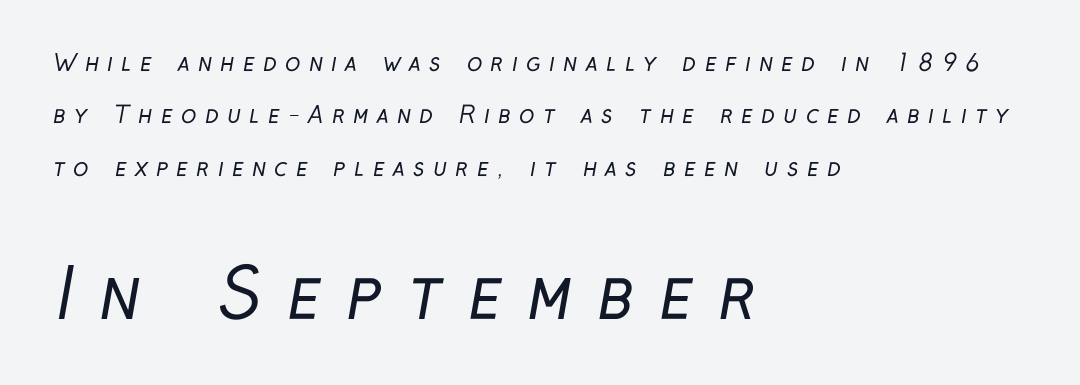
Q: Is the text bold? A: No.
Q: Is the typeface a serif or a sans-serif typeface? A: Sans-serif.
Q: Is the text underlined? A: No.
Q: How is the paragraph aligned? A: Left-aligned.
Q: Is the spacing between letters normal or unusually wide? A: Unusually wide.
Q: Is the spacing between lines tight, normal or loose? A: Loose.
Q: Which block of text is set in a larger size, the first (top) or the second (bottom)? A: The second (bottom) one.
Q: Width (condensed, normal, or wide)? A: Condensed.
Q: Stroke contrast? A: Low.
Q: x-height? A: Medium.
Q: Monospaced? A: No.
